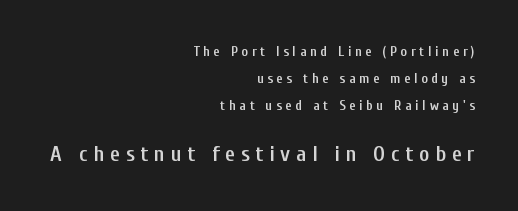
The image shows 22 px text type, upright; set right-aligned, loose line spacing (1.92x), unusually wide letter spacing (+0.26 em), not underlined; the second (bottom) block is 1.57x larger.
